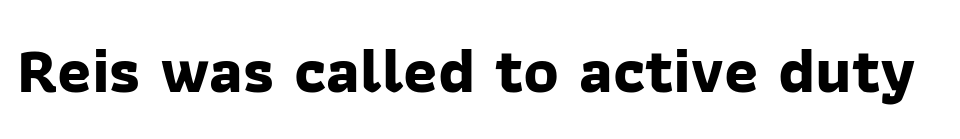
Nothing sits at the stroke ends, so this counts as sans-serif. Typesetter's note: full bold, strokes at maximum text heaviness. The letters sit at their default tracking, neither squeezed nor spread. Character widths vary here, with narrow letters taking less room than wide ones. Has an underline been added? It has not.
